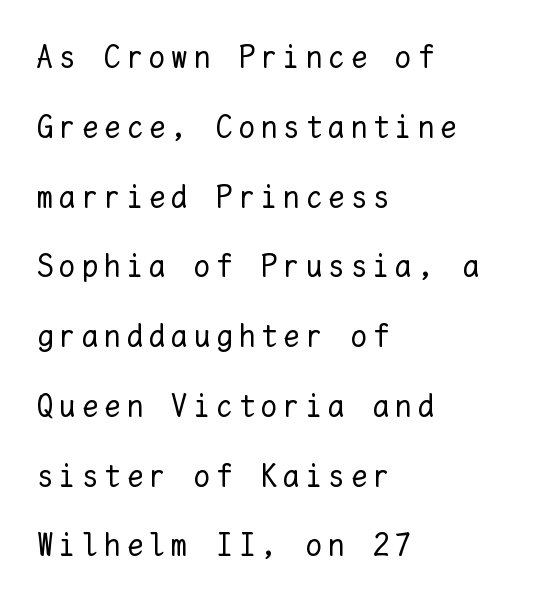
The font's upright variant was chosen for this text. Interline gaps are noticeably wide in this sample. Every character here occupies the same horizontal width, giving the sample a typewriter-like rhythm. No chunkiness to these letters — they're not bold. Notice how the passage keeps a crisp vertical edge on the left only.
